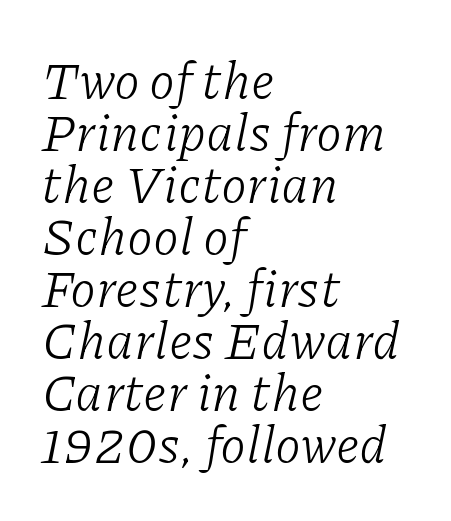
{"serif": "yes", "italic": "yes", "lean": "right", "slant_degrees": 11, "bold": "no", "weight": "light", "width": "normal", "stroke_contrast": "low", "x_height": "medium", "monospaced": "no", "underline": "no", "align": "left", "line_spacing": "tight", "line_spacing_ratio": 1.0, "letter_spacing": "normal", "letter_spacing_em": 0.0, "glyph_px": 52}
